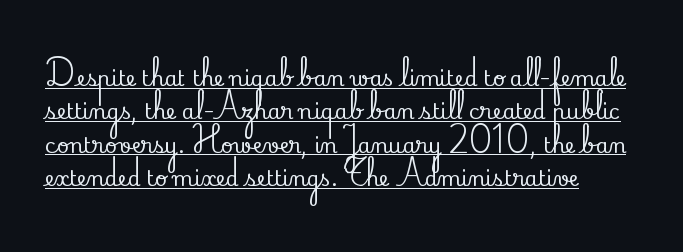
Q: Is the text italic (slanted)? A: No, it is upright.
Q: Is the text underlined? A: Yes.
Q: Is the spacing between letters normal or unusually wide? A: Normal.
Q: Is the spacing between lines tight, normal or loose? A: Normal.
